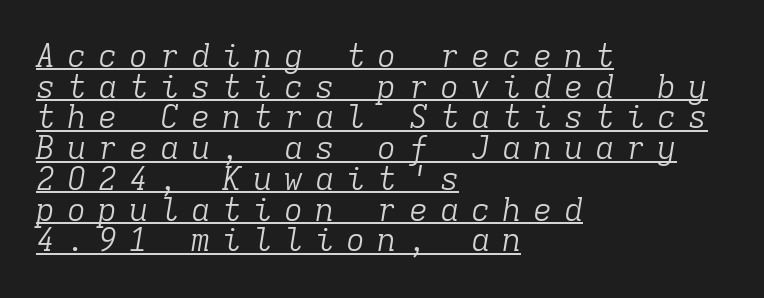
Q: Is the text bold? A: No.
Q: Is the text italic (slanted)? A: Yes, it leans right by about 9 degrees.
Q: Is the typeface a serif or a sans-serif typeface? A: Serif.
Q: Is the text underlined? A: Yes.
Q: How is the paragraph aligned? A: Left-aligned.
Q: Is the spacing between letters normal or unusually wide? A: Unusually wide.
Q: Is the spacing between lines tight, normal or loose? A: Tight.
Q: Width (condensed, normal, or wide)? A: Normal.
Q: Stroke contrast? A: Low.
Q: x-height? A: Medium.
Q: Monospaced? A: Yes.
